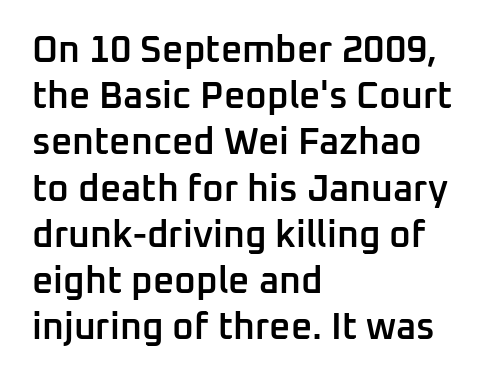
Q: Is the text bold? A: Semi-bold.
Q: Is the text italic (slanted)? A: No, it is upright.
Q: Is the typeface a serif or a sans-serif typeface? A: Sans-serif.
Q: Is the text underlined? A: No.
Q: How is the paragraph aligned? A: Left-aligned.
Q: Is the spacing between letters normal or unusually wide? A: Normal.
Q: Is the spacing between lines tight, normal or loose? A: Normal.
Q: Width (condensed, normal, or wide)? A: Normal.
Q: Stroke contrast? A: Low.
Q: x-height? A: Medium.
Q: Monospaced? A: No.
